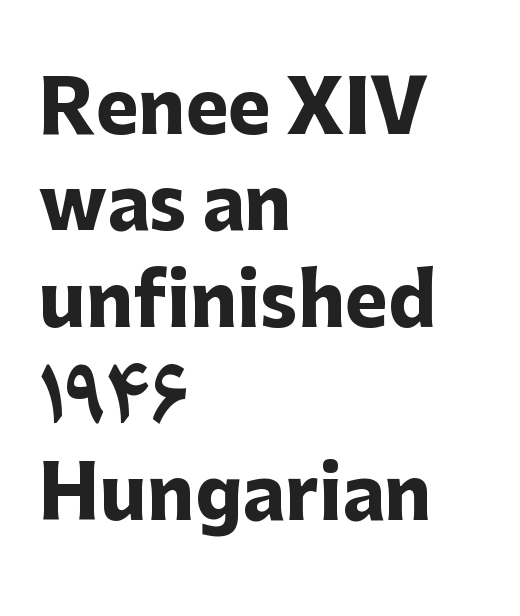
{"serif": "no", "italic": "no", "bold": "yes", "weight": "heavy", "width": "normal", "stroke_contrast": "low", "x_height": "medium", "monospaced": "no", "underline": "no", "align": "left", "line_spacing": "normal", "line_spacing_ratio": 1.34, "letter_spacing": "normal", "letter_spacing_em": 0.0, "glyph_px": 72}
